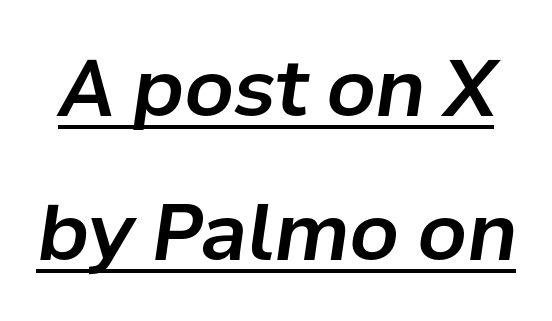
{"italic": "yes", "lean": "right", "slant_degrees": 8, "width": "normal", "stroke_contrast": "low", "x_height": "medium", "monospaced": "no", "underline": "yes", "line_spacing_ratio": 1.85, "letter_spacing": "normal", "letter_spacing_em": 0.0, "glyph_px": 78}
